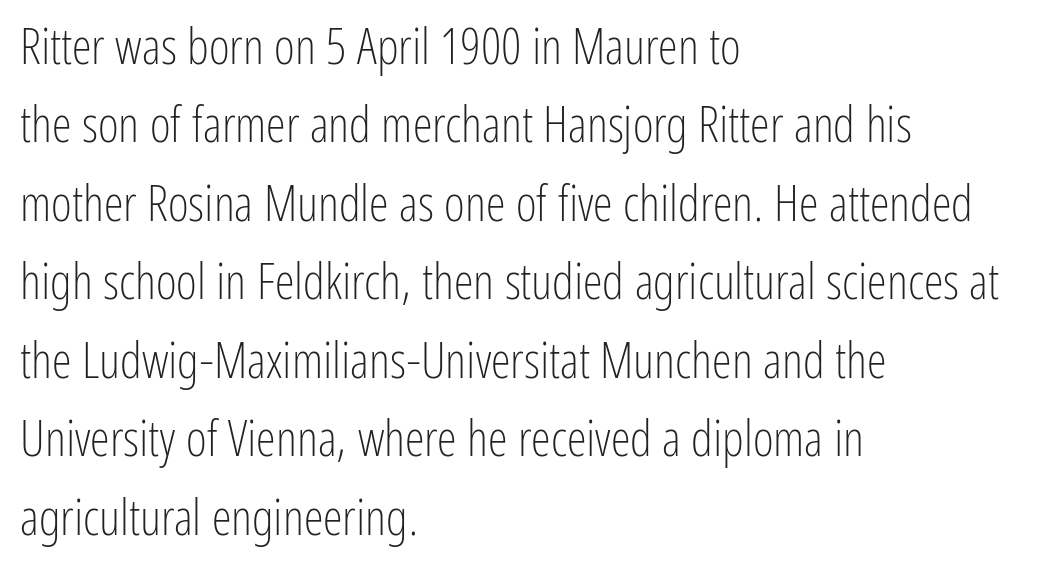
The image shows 50 px light, condensed sans-serif type, upright; set left-aligned, normal line spacing (1.57x), normal letter spacing, not underlined; low stroke contrast and a medium x-height.
